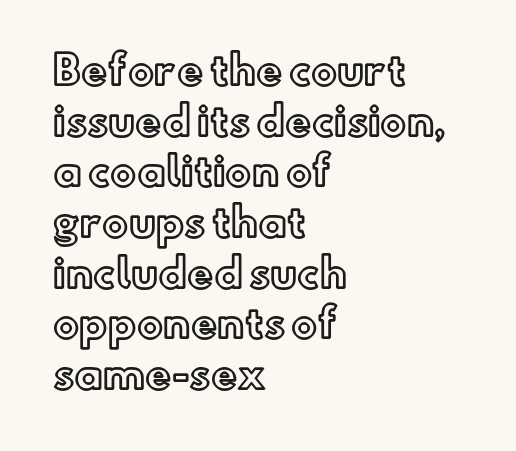
Q: Is the text italic (slanted)? A: No, it is upright.
Q: Is the text underlined? A: No.
Q: How is the paragraph aligned? A: Left-aligned.
Q: Is the spacing between letters normal or unusually wide? A: Normal.
Q: Is the spacing between lines tight, normal or loose? A: Normal.
Q: Width (condensed, normal, or wide)? A: Normal.
Q: x-height? A: Small.
Q: Monospaced? A: No.
